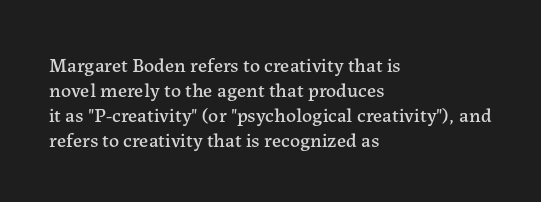
The image shows 20 px text type, upright; set left-aligned, normal line spacing (1.25x), normal letter spacing, not underlined.
